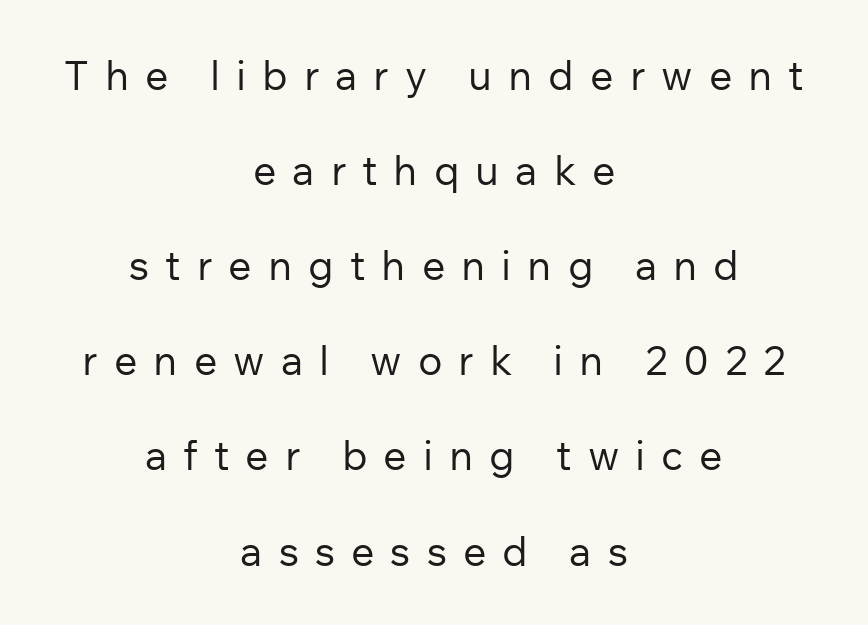
The image shows 41 px regular-weight sans-serif type, upright; set centered, loose line spacing (2.32x), unusually wide letter spacing (+0.39 em), not underlined; low stroke contrast and a medium x-height.
